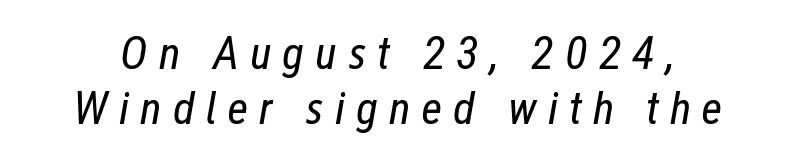
Q: Is the text bold? A: No.
Q: Is the text italic (slanted)? A: Yes, it leans right by about 12 degrees.
Q: Is the text underlined? A: No.
Q: Is the spacing between letters normal or unusually wide? A: Unusually wide.
Q: Width (condensed, normal, or wide)? A: Condensed.
Q: Stroke contrast? A: Low.
Q: x-height? A: Medium.
Q: Monospaced? A: No.
